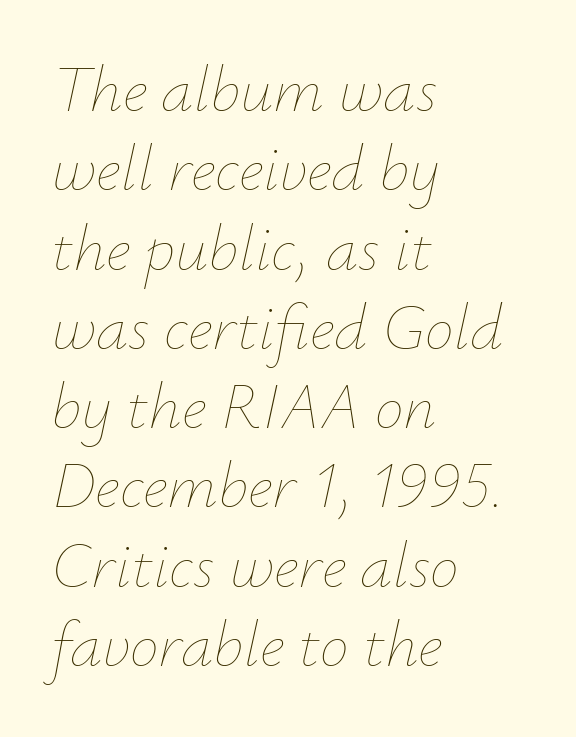
Q: Is the text bold? A: No.
Q: Is the text italic (slanted)? A: Yes, it leans right by about 12 degrees.
Q: Is the text underlined? A: No.
Q: How is the paragraph aligned? A: Left-aligned.
Q: Is the spacing between letters normal or unusually wide? A: Normal.
Q: Width (condensed, normal, or wide)? A: Normal.
Q: Stroke contrast? A: Low.
Q: x-height? A: Small.
Q: Monospaced? A: No.
